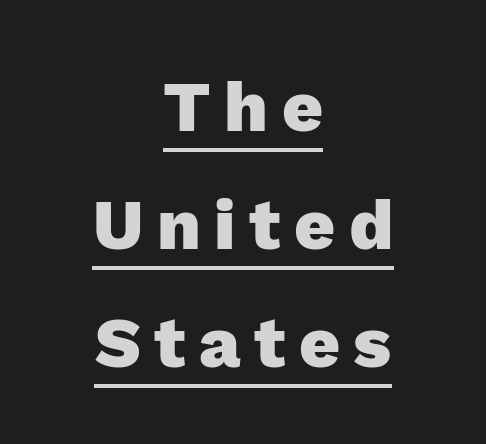
Q: Is the text bold? A: Yes.
Q: Is the text italic (slanted)? A: No, it is upright.
Q: Is the typeface a serif or a sans-serif typeface? A: Sans-serif.
Q: Is the text underlined? A: Yes.
Q: How is the paragraph aligned? A: Centered.
Q: Is the spacing between lines tight, normal or loose? A: Normal.
Q: Width (condensed, normal, or wide)? A: Normal.
Q: x-height? A: Medium.
Q: Monospaced? A: No.
